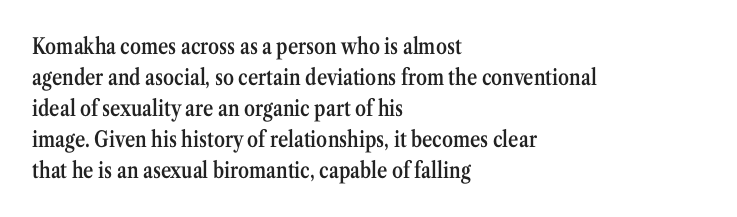
The image shows 22 px text type, upright; set left-aligned, normal line spacing (1.41x), normal letter spacing, not underlined.
